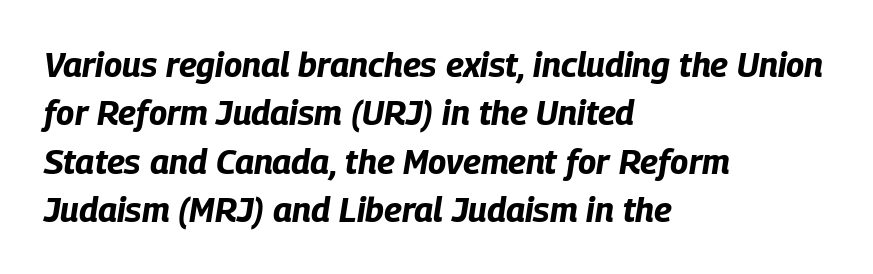
Q: Is the text bold? A: Yes.
Q: Is the text italic (slanted)? A: Yes, it leans right by about 9 degrees.
Q: Is the text underlined? A: No.
Q: How is the paragraph aligned? A: Left-aligned.
Q: Is the spacing between letters normal or unusually wide? A: Normal.
Q: Is the spacing between lines tight, normal or loose? A: Normal.
Q: Width (condensed, normal, or wide)? A: Condensed.
Q: Stroke contrast? A: Low.
Q: x-height? A: Large.
Q: Monospaced? A: No.
